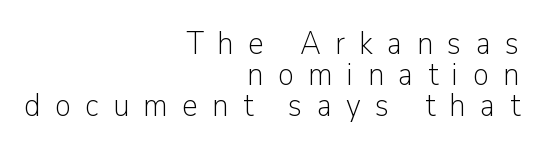
{"serif": "no", "italic": "no", "bold": "no", "weight": "light", "width": "normal", "stroke_contrast": "low", "x_height": "medium", "monospaced": "no", "underline": "no", "align": "right", "line_spacing": "tight", "line_spacing_ratio": 0.97, "letter_spacing": "wide", "letter_spacing_em": 0.45, "glyph_px": 32}
